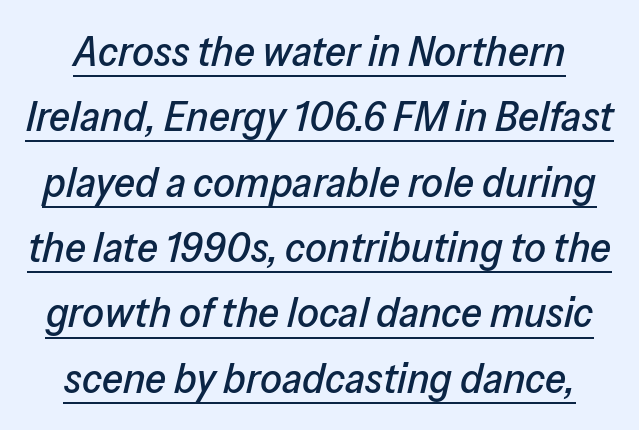
The image shows 43 px text type, italic (leaning right); set normal line spacing (1.52x), normal letter spacing, underlined; low stroke contrast and a medium x-height.
